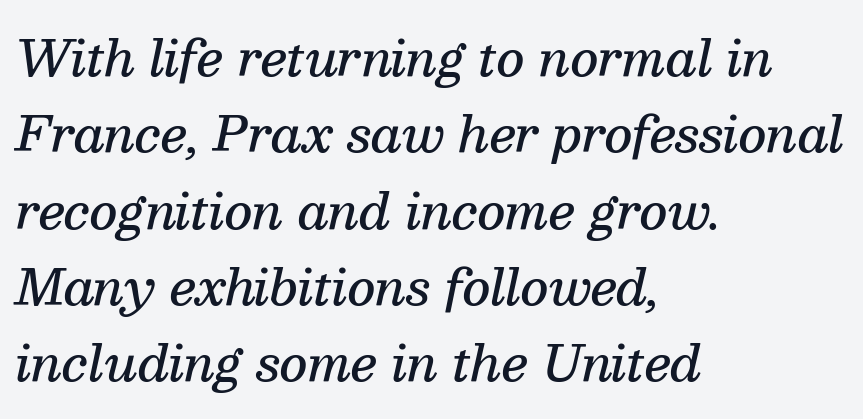
Q: Is the text bold? A: Semi-bold.
Q: Is the text italic (slanted)? A: Yes, it leans right by about 13 degrees.
Q: Is the typeface a serif or a sans-serif typeface? A: Serif.
Q: Is the text underlined? A: No.
Q: How is the paragraph aligned? A: Left-aligned.
Q: Is the spacing between letters normal or unusually wide? A: Normal.
Q: Is the spacing between lines tight, normal or loose? A: Normal.
Q: Width (condensed, normal, or wide)? A: Normal.
Q: Stroke contrast? A: Medium.
Q: x-height? A: Medium.
Q: Monospaced? A: No.
